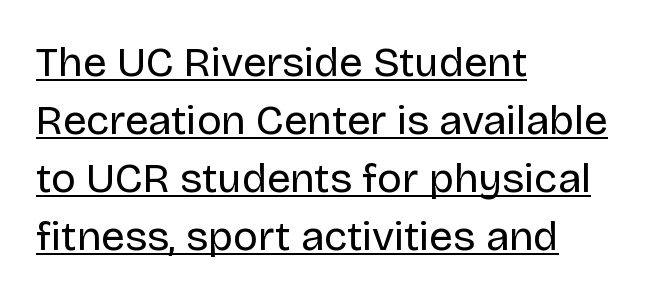
Q: Is the text bold? A: No.
Q: Is the text italic (slanted)? A: No, it is upright.
Q: Is the typeface a serif or a sans-serif typeface? A: Sans-serif.
Q: Is the text underlined? A: Yes.
Q: How is the paragraph aligned? A: Left-aligned.
Q: Is the spacing between letters normal or unusually wide? A: Normal.
Q: Is the spacing between lines tight, normal or loose? A: Normal.
Q: Width (condensed, normal, or wide)? A: Normal.
Q: Stroke contrast? A: Low.
Q: x-height? A: Large.
Q: Monospaced? A: No.
